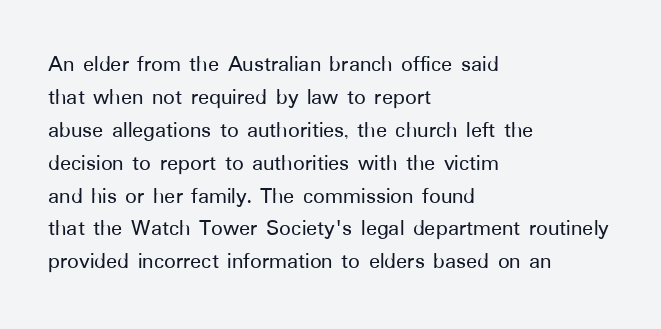
Q: Is the text italic (slanted)? A: No, it is upright.
Q: Is the text underlined? A: No.
Q: How is the paragraph aligned? A: Left-aligned.
Q: Is the spacing between letters normal or unusually wide? A: Normal.
Q: Is the spacing between lines tight, normal or loose? A: Normal.
